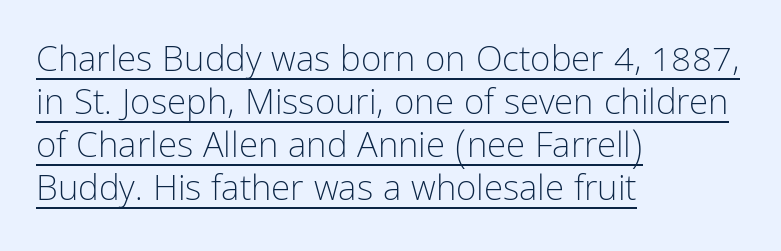
Q: Is the text bold? A: No.
Q: Is the text italic (slanted)? A: No, it is upright.
Q: Is the typeface a serif or a sans-serif typeface? A: Sans-serif.
Q: Is the text underlined? A: Yes.
Q: How is the paragraph aligned? A: Left-aligned.
Q: Is the spacing between letters normal or unusually wide? A: Normal.
Q: Width (condensed, normal, or wide)? A: Condensed.
Q: Stroke contrast? A: Low.
Q: x-height? A: Medium.
Q: Monospaced? A: No.
